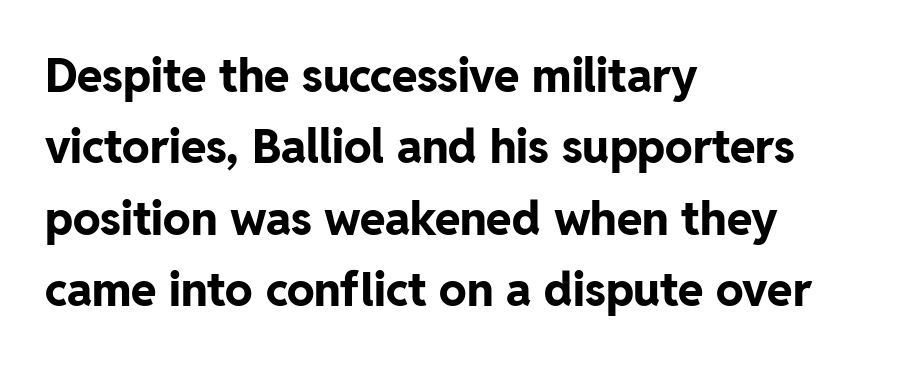
Q: Is the text bold? A: Yes.
Q: Is the text italic (slanted)? A: No, it is upright.
Q: Is the typeface a serif or a sans-serif typeface? A: Sans-serif.
Q: Is the text underlined? A: No.
Q: How is the paragraph aligned? A: Left-aligned.
Q: Is the spacing between letters normal or unusually wide? A: Normal.
Q: Is the spacing between lines tight, normal or loose? A: Normal.
Q: Width (condensed, normal, or wide)? A: Normal.
Q: Stroke contrast? A: Low.
Q: x-height? A: Medium.
Q: Monospaced? A: No.
